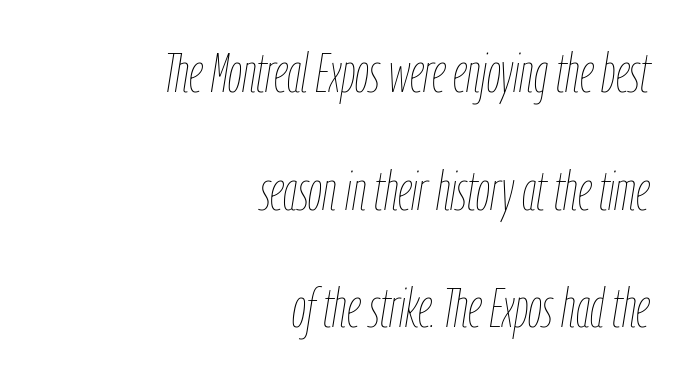
The image shows 56 px thin, condensed type, italic (leaning right); set right-aligned, loose line spacing (2.1x), normal letter spacing, not underlined; low stroke contrast and a medium x-height.
